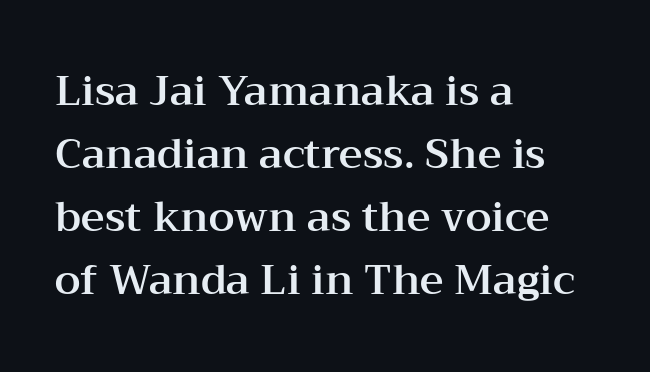
Q: Is the text italic (slanted)? A: No, it is upright.
Q: Is the typeface a serif or a sans-serif typeface? A: Serif.
Q: Is the text underlined? A: No.
Q: How is the paragraph aligned? A: Left-aligned.
Q: Is the spacing between letters normal or unusually wide? A: Normal.
Q: Is the spacing between lines tight, normal or loose? A: Normal.
Q: Width (condensed, normal, or wide)? A: Wide.
Q: Stroke contrast? A: Medium.
Q: x-height? A: Medium.
Q: Monospaced? A: No.
